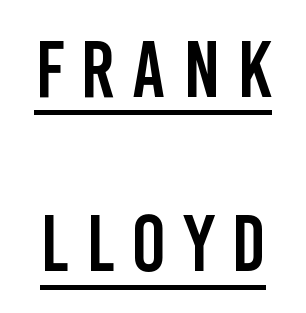
{"serif": "no", "italic": "no", "width": "condensed", "stroke_contrast": "low", "x_height": "large", "monospaced": "no", "underline": "yes", "line_spacing": "loose", "line_spacing_ratio": 2.18, "letter_spacing": "wide", "letter_spacing_em": 0.22, "glyph_px": 80}
